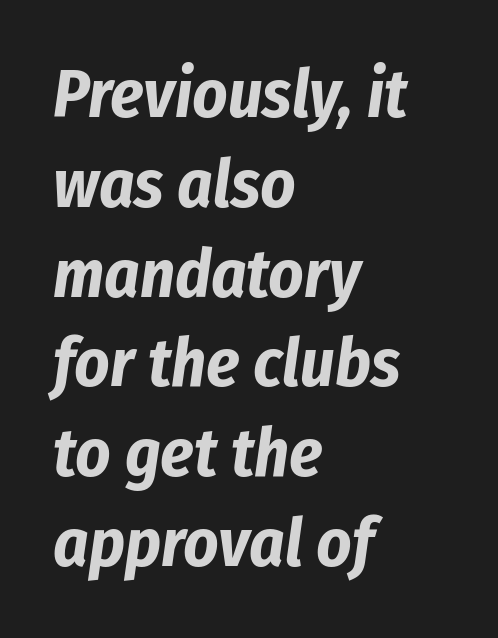
This rendering uses left alignment, leaving the right contour irregular. Spacing verdict: proportional, widths tailored to each character. Yep, that's italic — everything's leaning. Standard letterfit; no display-style spreading of the glyphs. The lines sit at an ordinary, default distance from one another.
